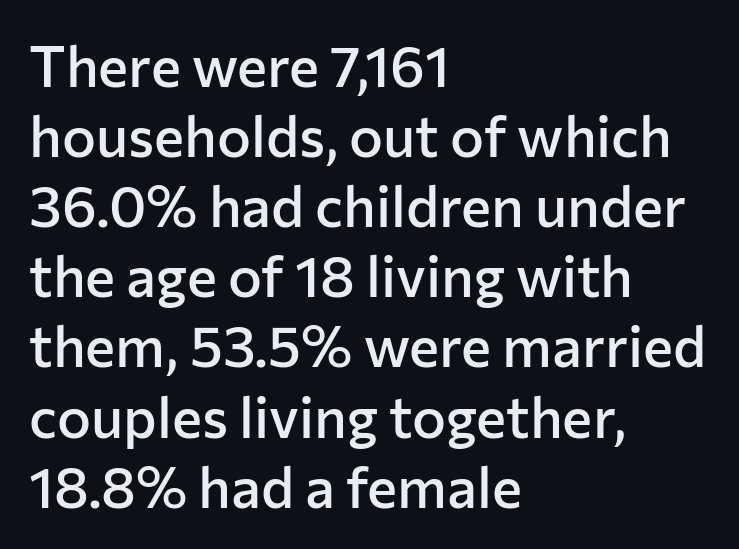
Q: Is the text bold? A: Semi-bold.
Q: Is the text italic (slanted)? A: No, it is upright.
Q: Is the typeface a serif or a sans-serif typeface? A: Sans-serif.
Q: Is the text underlined? A: No.
Q: How is the paragraph aligned? A: Left-aligned.
Q: Is the spacing between letters normal or unusually wide? A: Normal.
Q: Width (condensed, normal, or wide)? A: Normal.
Q: Stroke contrast? A: Low.
Q: x-height? A: Medium.
Q: Monospaced? A: No.
